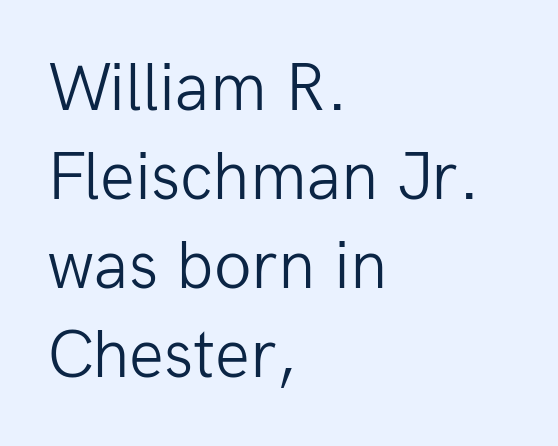
{"serif": "no", "italic": "no", "bold": "no", "weight": "light", "width": "normal", "stroke_contrast": "low", "x_height": "medium", "monospaced": "no", "underline": "no", "align": "left", "line_spacing": "normal", "line_spacing_ratio": 1.29, "letter_spacing": "normal", "letter_spacing_em": 0.0, "glyph_px": 69}
